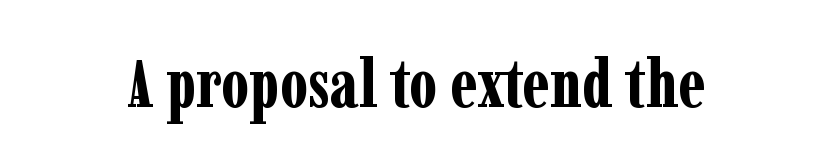
Ascenders rise straight up at ninety degrees. I'd call this a serif setting — the letters wear small feet. The rendering uses natural spacing where letterforms have individual widths. Caption: bold face, heavy strokes. Descenders hang freely into open space.
